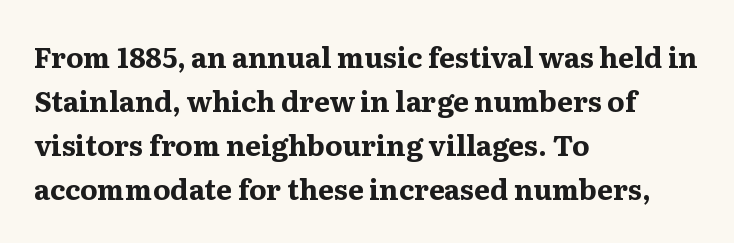
Think of a printed novel: that variable character pitch is what you see here. The gaps between neighbouring characters are ordinary and unremarkable. The space directly below the letters is spotless. The font is running at its bold setting. Vertical strokes here are truly vertical. Look at the bottom of the vertical strokes: they flare into serifs here.
